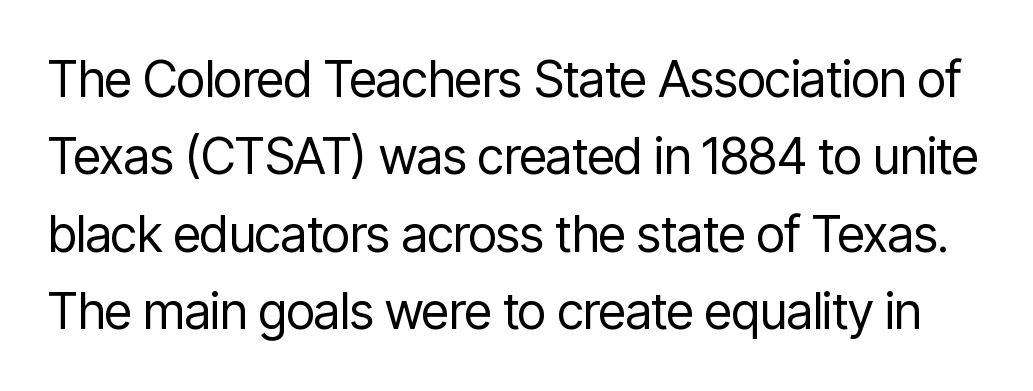
{"serif": "no", "italic": "no", "bold": "no", "weight": "regular", "width": "condensed", "stroke_contrast": "low", "x_height": "medium", "monospaced": "no", "underline": "no", "line_spacing": "normal", "line_spacing_ratio": 1.55, "letter_spacing": "normal", "letter_spacing_em": 0.0, "glyph_px": 50}
